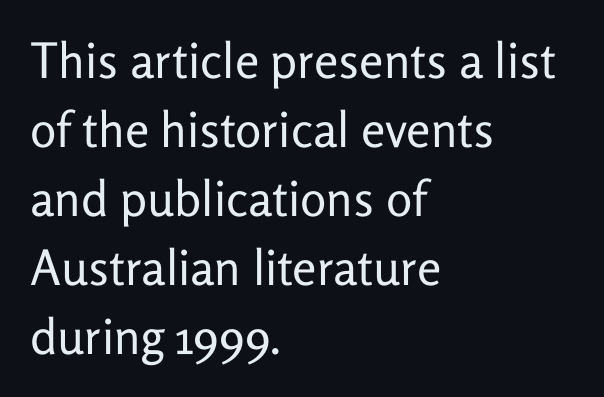
The image shows 49 px regular-weight sans-serif type, upright; set left-aligned, normal line spacing (1.41x), normal letter spacing, not underlined; low stroke contrast and a medium x-height.
